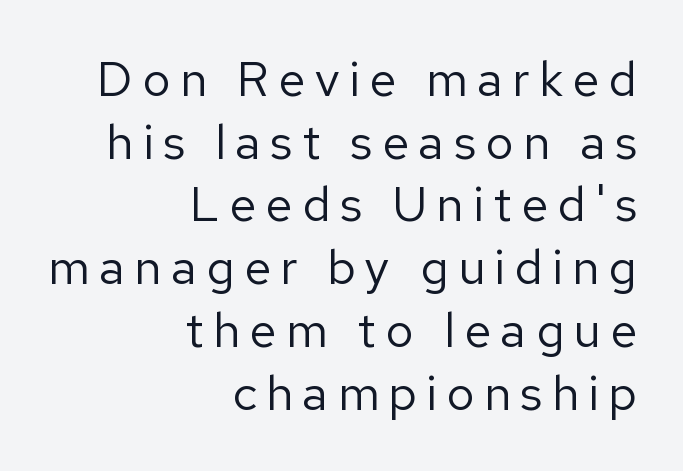
{"serif": "no", "italic": "no", "bold": "no", "weight": "regular", "width": "normal", "stroke_contrast": "low", "x_height": "medium", "monospaced": "no", "underline": "no", "align": "right", "line_spacing": "normal", "line_spacing_ratio": 1.28, "glyph_px": 49}
